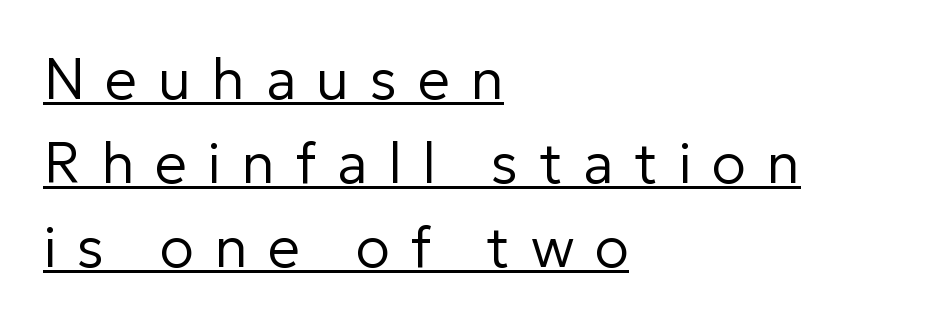
Q: Is the text bold? A: No.
Q: Is the text italic (slanted)? A: No, it is upright.
Q: Is the typeface a serif or a sans-serif typeface? A: Sans-serif.
Q: Is the text underlined? A: Yes.
Q: How is the paragraph aligned? A: Left-aligned.
Q: Is the spacing between letters normal or unusually wide? A: Unusually wide.
Q: Is the spacing between lines tight, normal or loose? A: Normal.
Q: Width (condensed, normal, or wide)? A: Normal.
Q: Stroke contrast? A: Low.
Q: x-height? A: Medium.
Q: Monospaced? A: No.
